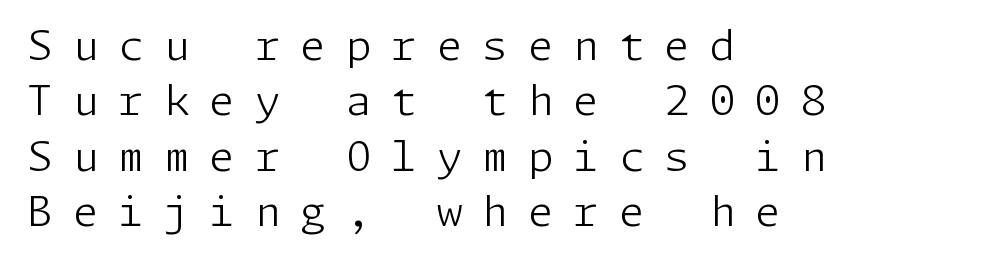
Q: Is the text bold? A: No.
Q: Is the text italic (slanted)? A: No, it is upright.
Q: Is the typeface a serif or a sans-serif typeface? A: Sans-serif.
Q: Is the text underlined? A: No.
Q: How is the paragraph aligned? A: Left-aligned.
Q: Is the spacing between letters normal or unusually wide? A: Unusually wide.
Q: Is the spacing between lines tight, normal or loose? A: Normal.
Q: Width (condensed, normal, or wide)? A: Normal.
Q: Stroke contrast? A: Low.
Q: x-height? A: Medium.
